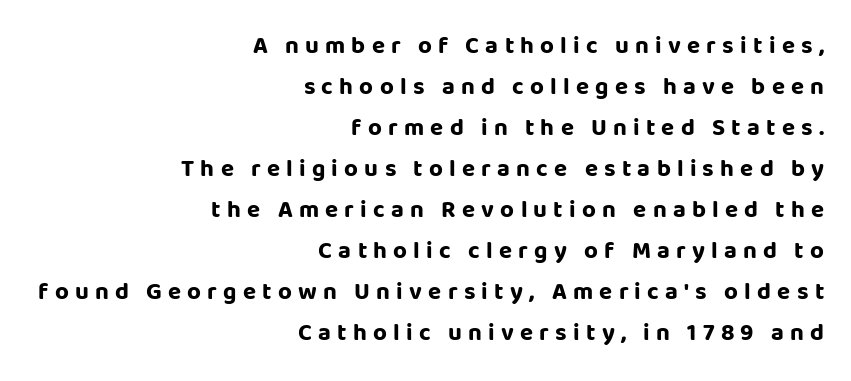
{"italic": "no", "bold": "yes", "underline": "no", "align": "right", "line_spacing_ratio": 1.71, "letter_spacing": "wide", "letter_spacing_em": 0.26, "glyph_px": 24}
